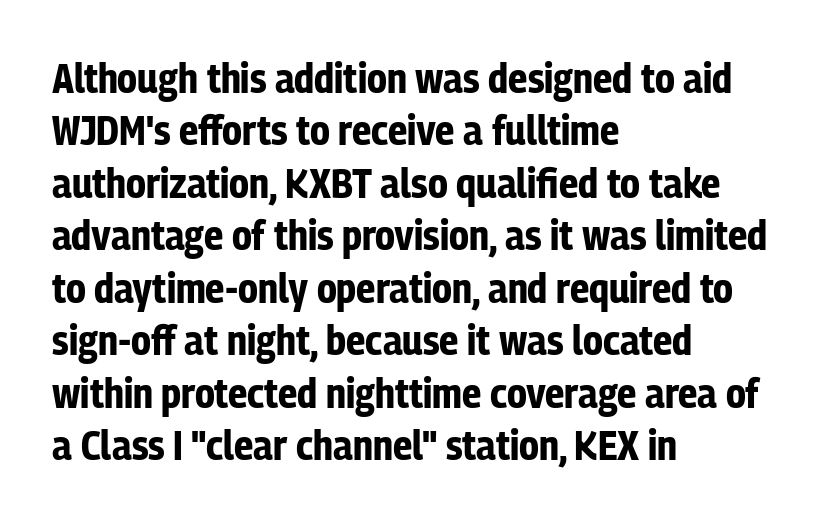
The image shows 42 px bold, condensed sans-serif type, upright; set left-aligned, normal line spacing (1.25x), normal letter spacing, not underlined; low stroke contrast and a medium x-height.
